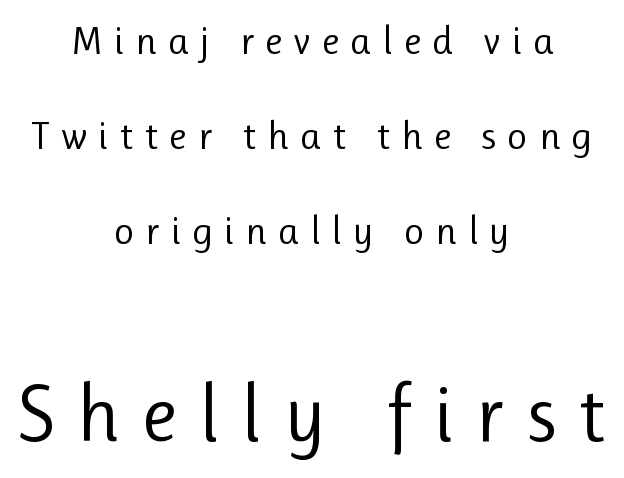
No extra ink here — the face is not bold. Bare-footed words on every line. Scale increases going downward across the two blocks. Quick note: interline space is abundant.
